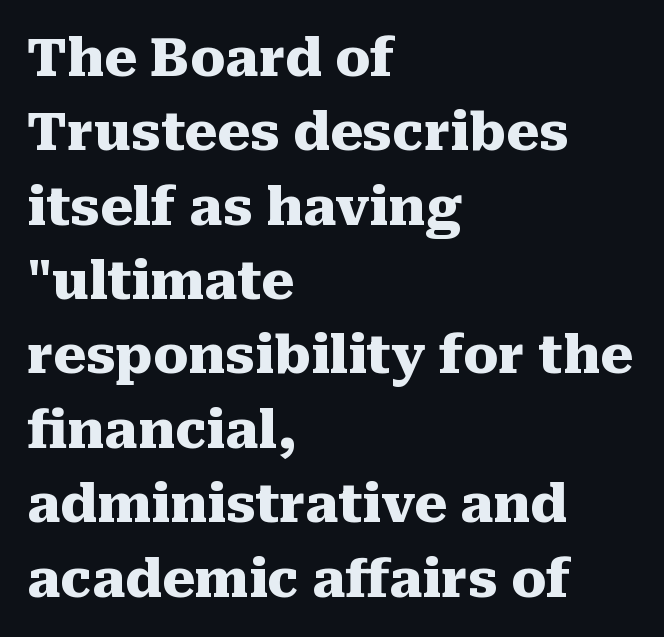
A roman cut, with each character standing at attention. Spacing verdict: proportional, widths tailored to each character. All the whitespace from short lines collects on the right. Line spacing here is normal.
